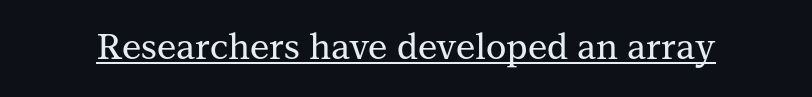
Q: Is the text italic (slanted)? A: No, it is upright.
Q: Is the typeface a serif or a sans-serif typeface? A: Serif.
Q: Is the text underlined? A: Yes.
Q: Is the spacing between letters normal or unusually wide? A: Normal.
Q: Width (condensed, normal, or wide)? A: Normal.
Q: Stroke contrast? A: Medium.
Q: x-height? A: Medium.
Q: Monospaced? A: No.
